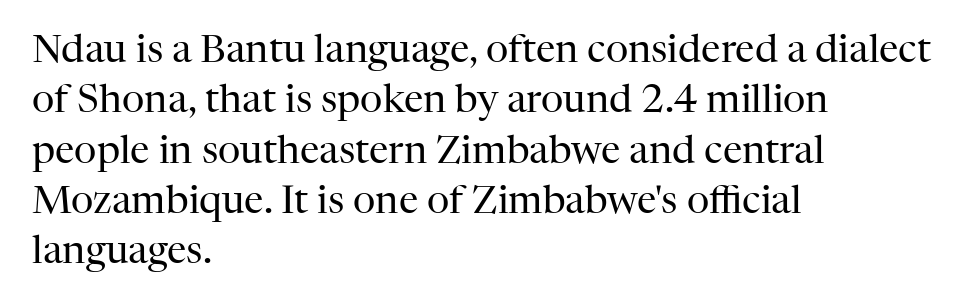
Any mark beneath the type? The region is blank. How would I describe the line gaps? Plain and ordinary. No chunkiness to these letters — they're not bold. The face used here is rendered with its standard letterfit. Character widths vary here, with narrow letters taking less room than wide ones.
